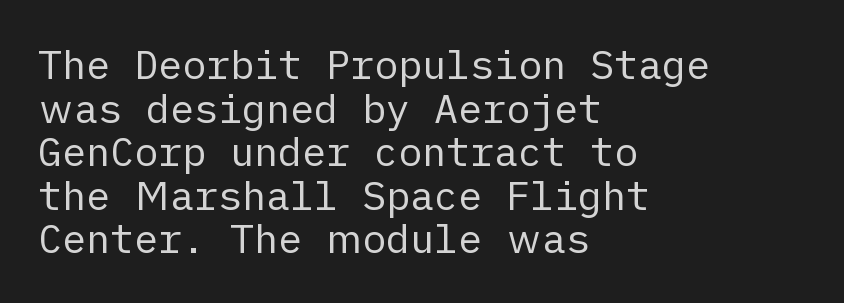
{"serif": "no", "italic": "no", "bold": "no", "weight": "regular", "width": "normal", "stroke_contrast": "low", "x_height": "medium", "underline": "no", "align": "left", "line_spacing": "tight", "line_spacing_ratio": 1.09, "letter_spacing": "normal", "letter_spacing_em": 0.0, "glyph_px": 40}
